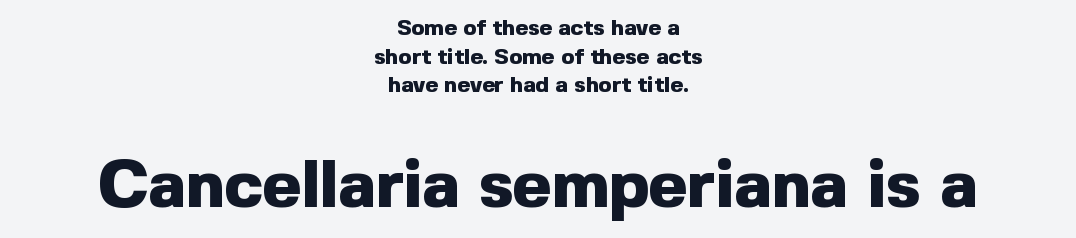
The image shows 66 px heavy sans-serif type, upright; set centered, normal line spacing (1.3x), normal letter spacing, not underlined; the second (bottom) block is 3.0x larger; a medium x-height.
